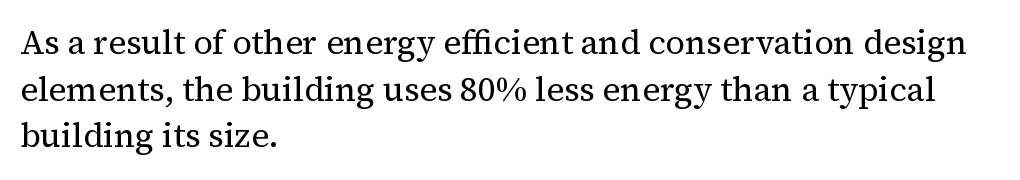
A typesetter would call this zero additional tracking. These lines sit exactly where default settings would place them. Unlike italic type, these characters show no tilt at all. Stem width sits at or under what a default text font uses. Each letter keeps its own natural width here, so spacing adapts to shape.
